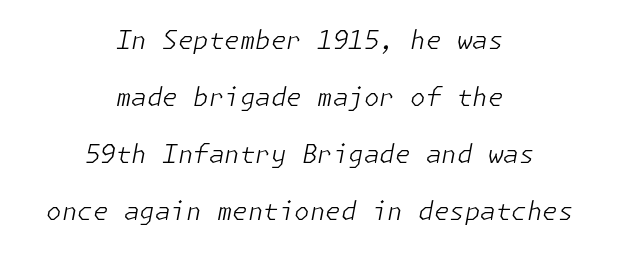
Q: Is the text bold? A: No.
Q: Is the text italic (slanted)? A: Yes, it leans right by about 11 degrees.
Q: Is the text underlined? A: No.
Q: How is the paragraph aligned? A: Centered.
Q: Is the spacing between letters normal or unusually wide? A: Normal.
Q: Is the spacing between lines tight, normal or loose? A: Loose.
